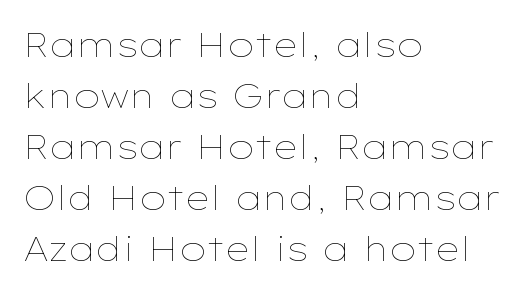
The image shows 34 px thin, wide type, upright; set left-aligned, normal line spacing (1.5x), normal letter spacing, not underlined; low stroke contrast and a medium x-height.
